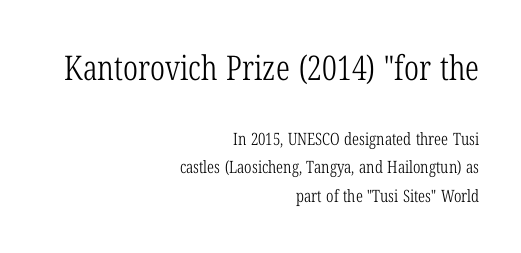
Q: Is the text bold? A: No.
Q: Is the text italic (slanted)? A: No, it is upright.
Q: Is the typeface a serif or a sans-serif typeface? A: Serif.
Q: Is the text underlined? A: No.
Q: How is the paragraph aligned? A: Right-aligned.
Q: Is the spacing between letters normal or unusually wide? A: Normal.
Q: Is the spacing between lines tight, normal or loose? A: Normal.
Q: Which block of text is set in a larger size, the first (top) or the second (bottom)? A: The first (top) one.
Q: Width (condensed, normal, or wide)? A: Condensed.
Q: Stroke contrast? A: Low.
Q: x-height? A: Medium.
Q: Monospaced? A: No.
